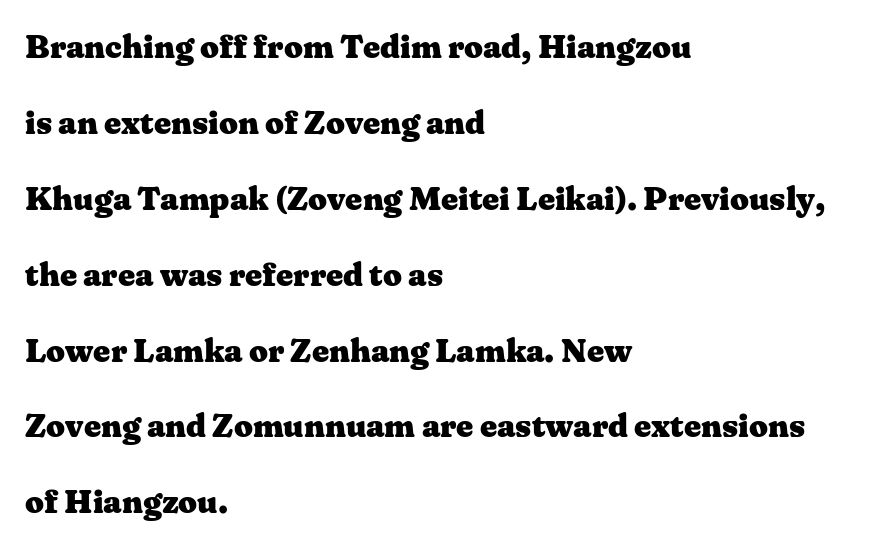
{"serif": "yes", "italic": "no", "bold": "yes", "weight": "heavy", "width": "wide", "stroke_contrast": "medium", "x_height": "medium", "monospaced": "no", "underline": "no", "align": "left", "line_spacing": "loose", "line_spacing_ratio": 2.3, "letter_spacing": "normal", "letter_spacing_em": 0.0, "glyph_px": 33}
